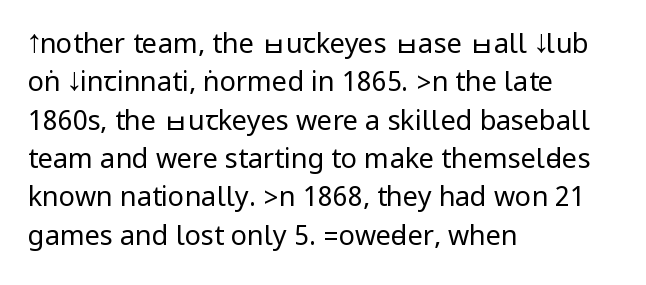
{"italic": "no", "bold": "no", "underline": "no", "align": "left", "line_spacing": "normal", "line_spacing_ratio": 1.42, "letter_spacing": "normal", "letter_spacing_em": 0.0, "glyph_px": 27}
